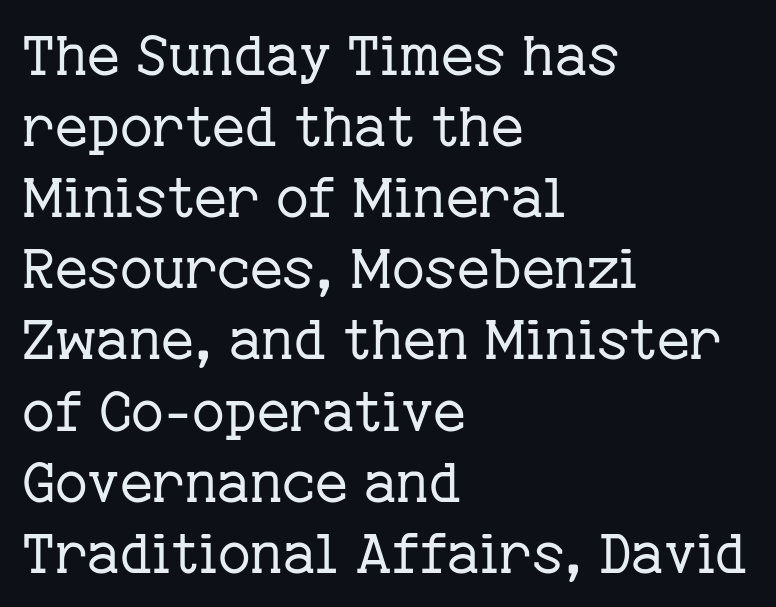
Stem width sits at or under what a default text font uses. Caption: multi-line text, flush left, ragged right. Spacing verdict: proportional, widths tailored to each character. What stands out about the letter spacing? Nothing — it is the standard amount. Yep, those are serifs on the letters.
